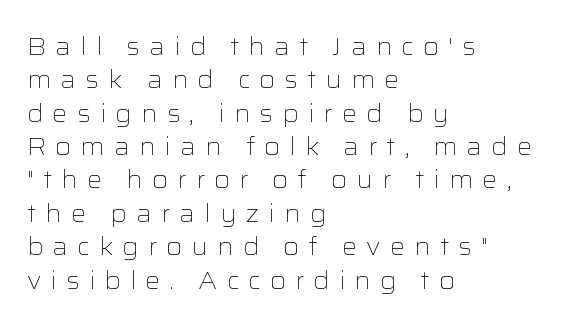
The image shows 24 px text type, upright; set left-aligned, normal line spacing (1.39x), unusually wide letter spacing (+0.38 em), not underlined.
